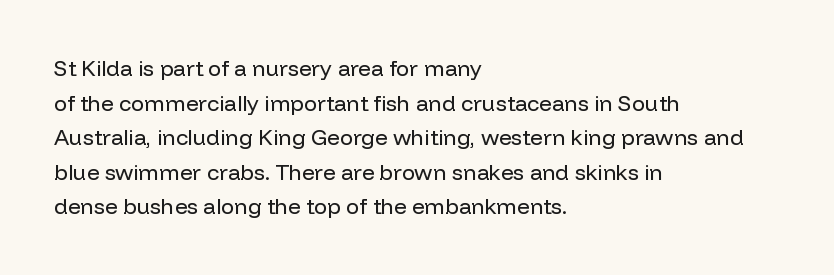
The image shows 22 px text type, upright; set left-aligned, normal line spacing (1.57x), normal letter spacing, not underlined.
